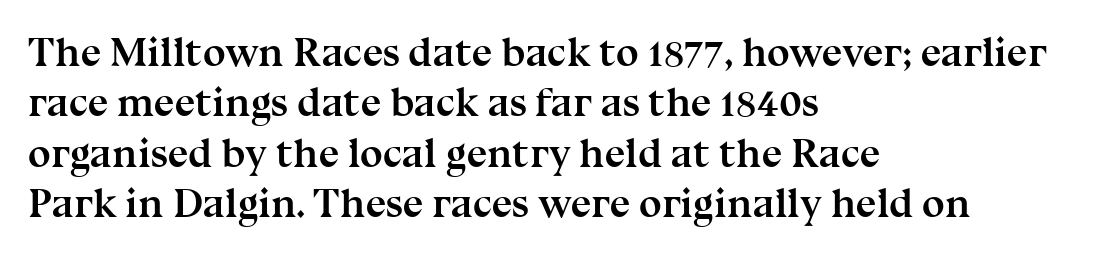
The ragged edge is on the right, which tells us the setting is flush left. The text was rendered using a seriffed face with decorative stroke endings. These words are printed bold, with thick strokes throughout. Check the space under the baseline: it is left empty. The letters advance in unequal steps, a hallmark of proportional type. Designer's note — italics off, roman on.
